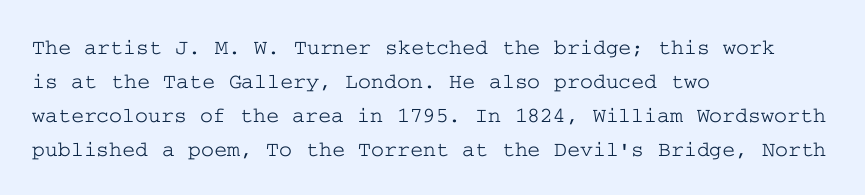
The image shows 22 px text type, upright; set left-aligned, normal line spacing (1.55x), normal letter spacing, not underlined.
